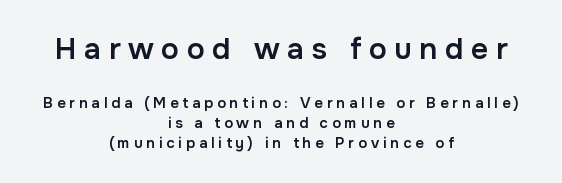
{"serif": "no", "italic": "no", "bold": "semi", "weight": "semibold", "width": "normal", "stroke_contrast": "low", "x_height": "medium", "monospaced": "no", "underline": "no", "align": "center", "line_spacing": "normal", "line_spacing_ratio": 1.34, "letter_spacing": "wide", "letter_spacing_em": 0.25, "larger_block": "first", "size_ratio": 2.0, "glyph_px": 30}
